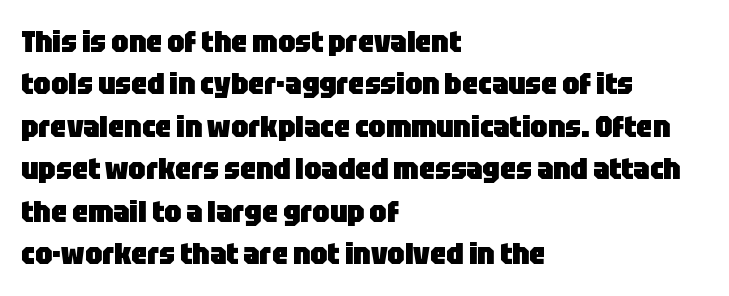
Does the weight exceed regular? Yes, all the way to bold. A typesetter would call this proportional, since set widths differ per character. The glyphs in this specimen are sans serif. Italic? Not at all — the glyphs are vertical.
